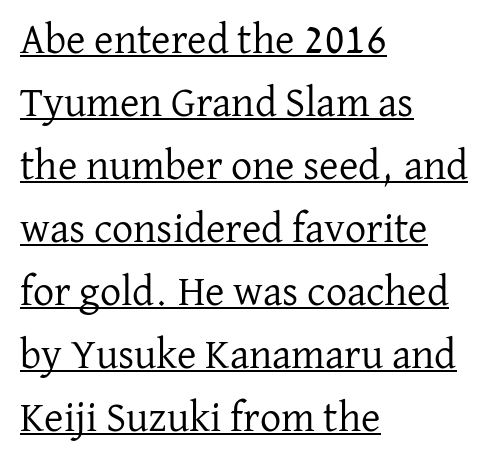
{"serif": "yes", "italic": "no", "bold": "no", "weight": "regular", "width": "normal", "stroke_contrast": "low", "x_height": "medium", "monospaced": "no", "underline": "yes", "align": "left", "line_spacing": "normal", "line_spacing_ratio": 1.5, "letter_spacing": "normal", "letter_spacing_em": 0.0, "glyph_px": 42}
